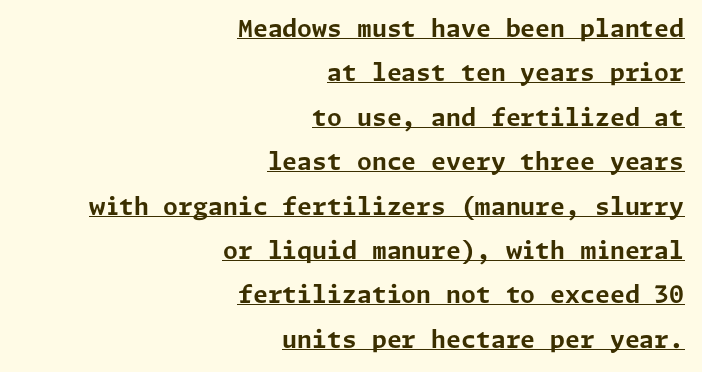
Q: Is the text bold? A: Yes.
Q: Is the text italic (slanted)? A: No, it is upright.
Q: Is the text underlined? A: Yes.
Q: How is the paragraph aligned? A: Right-aligned.
Q: Is the spacing between letters normal or unusually wide? A: Normal.
